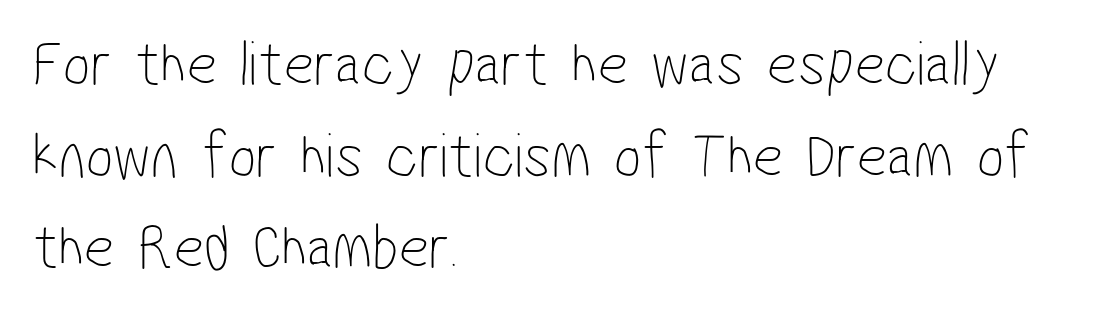
{"serif": "no", "bold": "no", "weight": "thin", "width": "condensed", "stroke_contrast": "low", "x_height": "medium", "monospaced": "no", "underline": "no", "align": "left", "line_spacing": "normal", "line_spacing_ratio": 1.41, "letter_spacing": "normal", "letter_spacing_em": 0.0, "glyph_px": 65}
